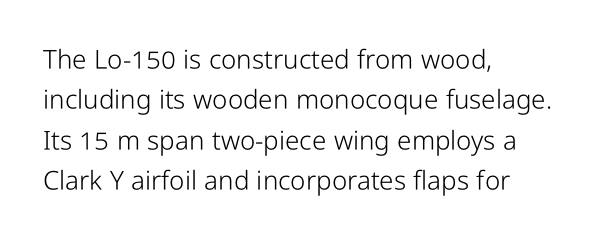
{"italic": "no", "bold": "no", "underline": "no", "align": "left", "line_spacing": "normal", "line_spacing_ratio": 1.55, "letter_spacing": "normal", "letter_spacing_em": 0.0, "glyph_px": 26}
